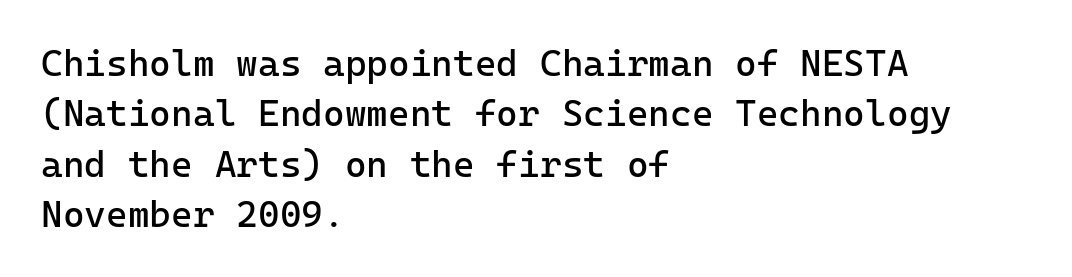
Q: Is the text bold? A: No.
Q: Is the text italic (slanted)? A: No, it is upright.
Q: Is the typeface a serif or a sans-serif typeface? A: Sans-serif.
Q: Is the text underlined? A: No.
Q: How is the paragraph aligned? A: Left-aligned.
Q: Is the spacing between letters normal or unusually wide? A: Normal.
Q: Is the spacing between lines tight, normal or loose? A: Normal.
Q: Width (condensed, normal, or wide)? A: Normal.
Q: Stroke contrast? A: Low.
Q: x-height? A: Medium.
